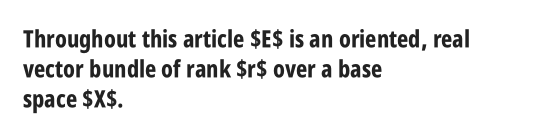
{"italic": "no", "bold": "yes", "underline": "no", "align": "left", "line_spacing": "normal", "line_spacing_ratio": 1.25, "letter_spacing": "normal", "letter_spacing_em": 0.0, "glyph_px": 24}
